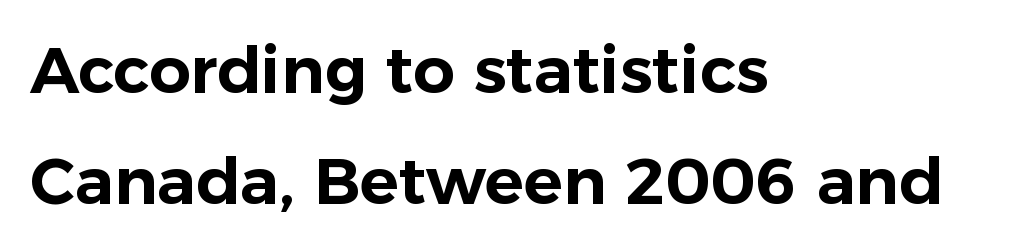
Q: Is the text italic (slanted)? A: No, it is upright.
Q: Is the typeface a serif or a sans-serif typeface? A: Sans-serif.
Q: Is the text underlined? A: No.
Q: How is the paragraph aligned? A: Left-aligned.
Q: Is the spacing between letters normal or unusually wide? A: Normal.
Q: Width (condensed, normal, or wide)? A: Normal.
Q: Stroke contrast? A: Low.
Q: x-height? A: Medium.
Q: Monospaced? A: No.
